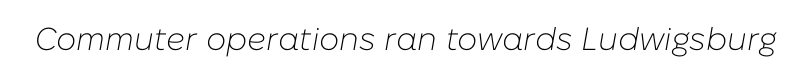
The image shows 32 px light type, italic (leaning right); set normal letter spacing, not underlined; low stroke contrast and a medium x-height.
